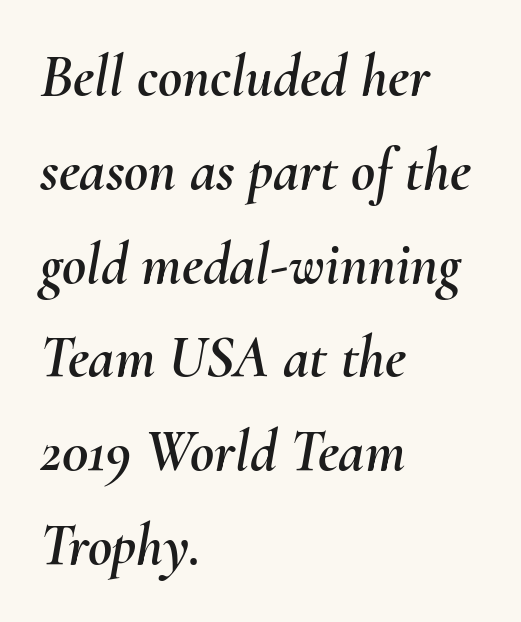
{"italic": "yes", "lean": "right", "slant_degrees": 10, "width": "normal", "stroke_contrast": "medium", "x_height": "small", "monospaced": "no", "underline": "no", "align": "left", "line_spacing": "normal", "line_spacing_ratio": 1.59, "letter_spacing": "normal", "letter_spacing_em": 0.0, "glyph_px": 59}
